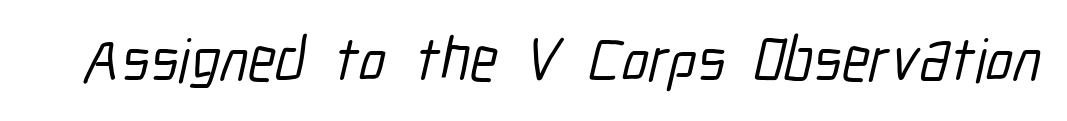
Q: Is the typeface a serif or a sans-serif typeface? A: Sans-serif.
Q: Is the text underlined? A: No.
Q: Is the spacing between letters normal or unusually wide? A: Normal.
Q: Width (condensed, normal, or wide)? A: Condensed.
Q: Stroke contrast? A: Low.
Q: x-height? A: Medium.
Q: Monospaced? A: No.
